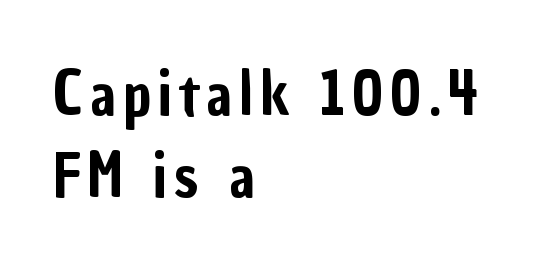
Q: Is the text italic (slanted)? A: No, it is upright.
Q: Is the typeface a serif or a sans-serif typeface? A: Sans-serif.
Q: Is the text underlined? A: No.
Q: How is the paragraph aligned? A: Left-aligned.
Q: Is the spacing between lines tight, normal or loose? A: Normal.
Q: Width (condensed, normal, or wide)? A: Condensed.
Q: Stroke contrast? A: Low.
Q: x-height? A: Medium.
Q: Monospaced? A: No.
